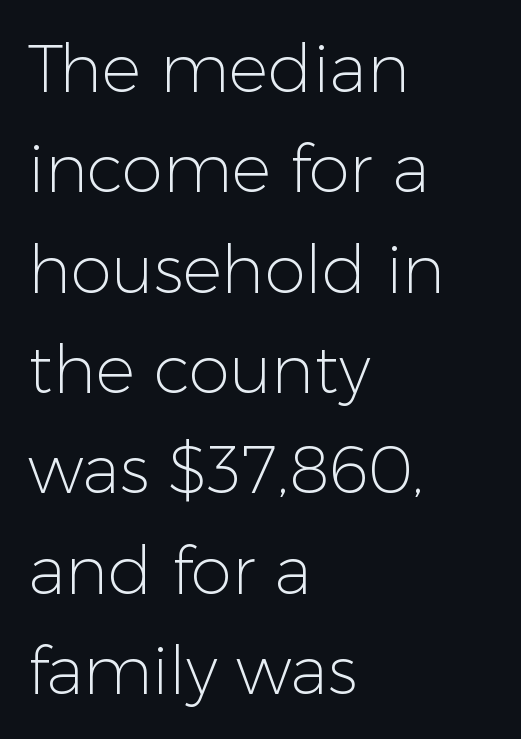
{"serif": "no", "italic": "no", "bold": "no", "weight": "light", "width": "normal", "stroke_contrast": "low", "x_height": "medium", "monospaced": "no", "underline": "no", "align": "left", "line_spacing": "normal", "line_spacing_ratio": 1.52, "letter_spacing": "normal", "letter_spacing_em": 0.0, "glyph_px": 66}
